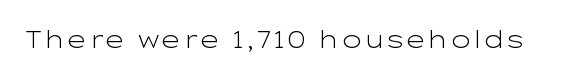
Q: Is the text bold? A: No.
Q: Is the text italic (slanted)? A: No, it is upright.
Q: Is the text underlined? A: No.
Q: Is the spacing between letters normal or unusually wide? A: Normal.
